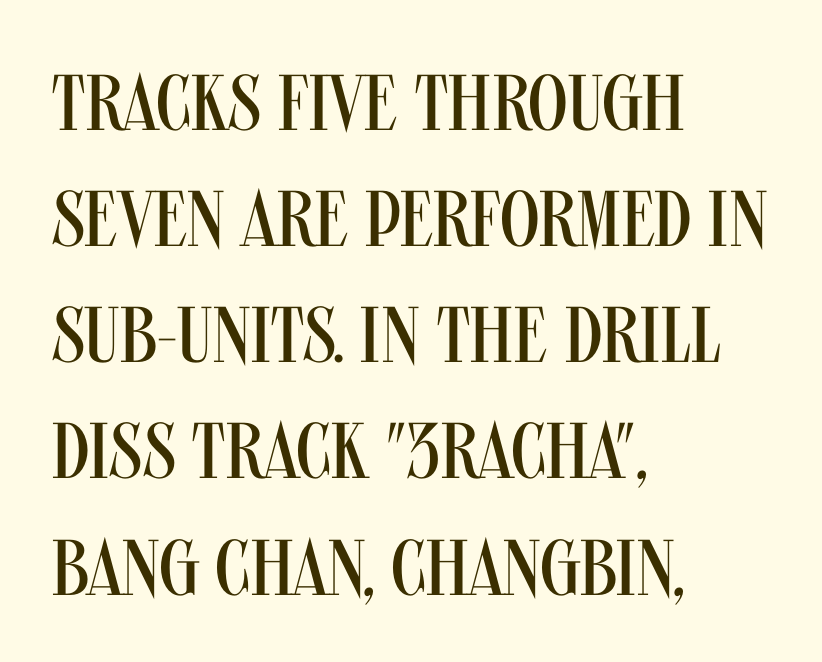
Unbolded letterforms with no extra heft. The foot of each line stays bare and open. Is the letter spacing exaggerated? No — it looks like the ordinary default. Is this a sans? Yes — the strokes have no serifs. The setting favours the left margin, as ordinary paragraphs usually do. Each letter keeps its own natural width here, so spacing adapts to shape.
